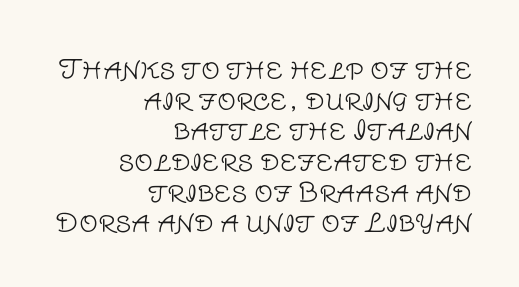
Stroke mass is kept to a normal reading level or below. You could call the tracking neutral — neither tight nor loose. Descender tails drop into unmarked territory.
